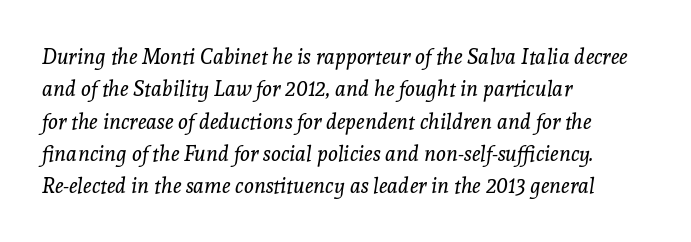
{"italic": "yes", "lean": "right", "slant_degrees": 8, "bold": "no", "underline": "no", "align": "left", "line_spacing": "normal", "line_spacing_ratio": 1.54, "letter_spacing": "normal", "letter_spacing_em": 0.0, "glyph_px": 21}
